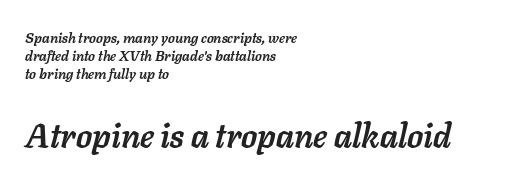
The image shows 33 px semibold type, italic (leaning right); set left-aligned, normal line spacing (1.29x), normal letter spacing, not underlined; the second (bottom) block is 2.36x larger; low stroke contrast and a medium x-height.
